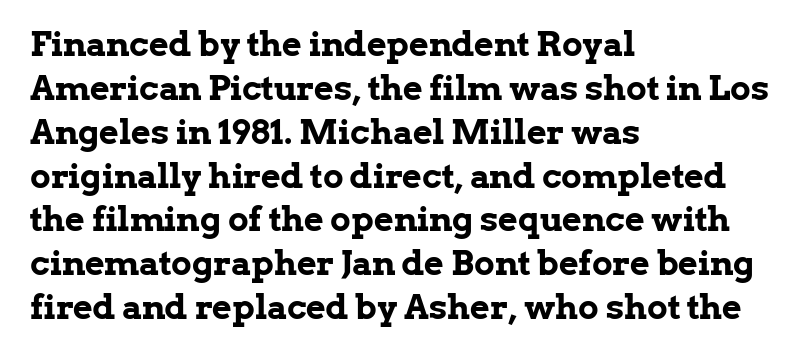
The image shows 34 px bold serif type, upright; set left-aligned, normal line spacing (1.29x), normal letter spacing, not underlined; low stroke contrast and a medium x-height.
